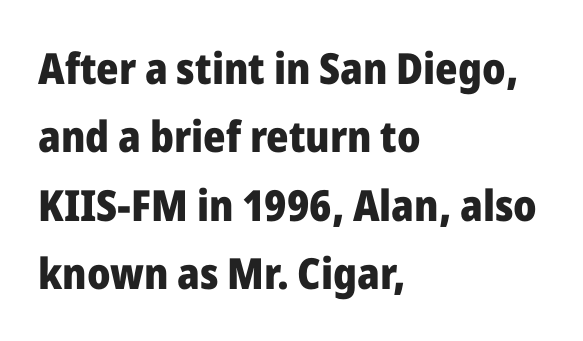
The image shows 43 px heavy sans-serif type, upright; set left-aligned, normal line spacing (1.59x), normal letter spacing, not underlined; low stroke contrast and a medium x-height.
